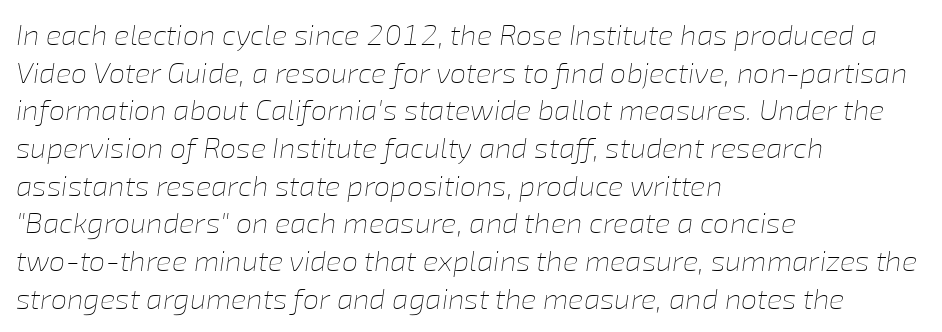
The image shows 29 px thin type, italic (leaning right); set left-aligned, normal line spacing (1.3x), normal letter spacing, not underlined; low stroke contrast and a medium x-height.
